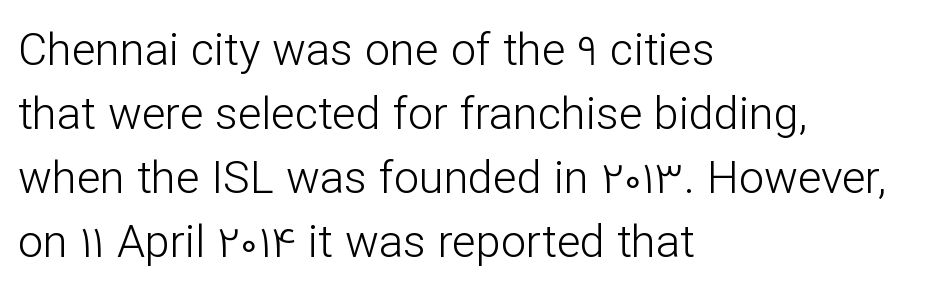
Q: Is the text bold? A: No.
Q: Is the text italic (slanted)? A: No, it is upright.
Q: Is the typeface a serif or a sans-serif typeface? A: Sans-serif.
Q: Is the text underlined? A: No.
Q: How is the paragraph aligned? A: Left-aligned.
Q: Is the spacing between letters normal or unusually wide? A: Normal.
Q: Is the spacing between lines tight, normal or loose? A: Normal.
Q: Width (condensed, normal, or wide)? A: Normal.
Q: Stroke contrast? A: Low.
Q: x-height? A: Medium.
Q: Monospaced? A: No.
